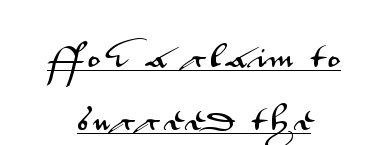
Q: Is the text italic (slanted)? A: Yes.
Q: Is the text underlined? A: Yes.
Q: How is the paragraph aligned? A: Centered.
Q: Is the spacing between lines tight, normal or loose? A: Loose.
